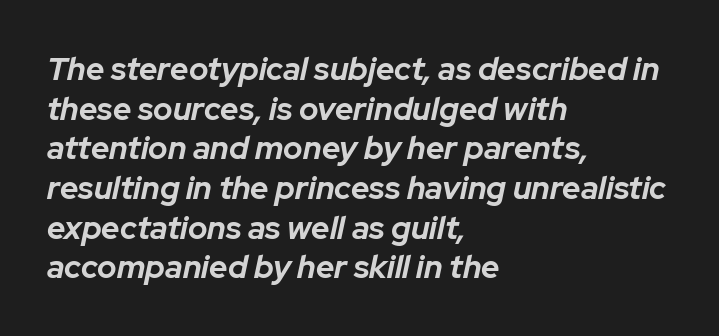
Q: Is the text bold? A: Yes.
Q: Is the text italic (slanted)? A: Yes, it leans right by about 12 degrees.
Q: Is the text underlined? A: No.
Q: How is the paragraph aligned? A: Left-aligned.
Q: Is the spacing between letters normal or unusually wide? A: Normal.
Q: Width (condensed, normal, or wide)? A: Normal.
Q: Stroke contrast? A: Low.
Q: x-height? A: Medium.
Q: Monospaced? A: No.
